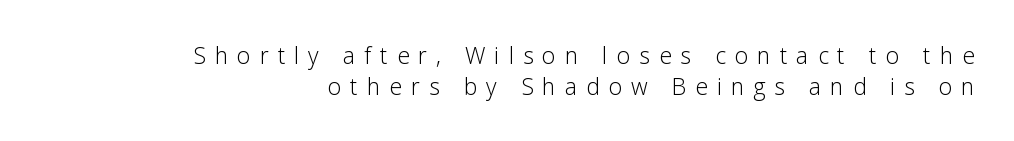
Q: Is the text bold? A: No.
Q: Is the text italic (slanted)? A: No, it is upright.
Q: Is the text underlined? A: No.
Q: How is the paragraph aligned? A: Right-aligned.
Q: Is the spacing between letters normal or unusually wide? A: Unusually wide.
Q: Is the spacing between lines tight, normal or loose? A: Normal.
